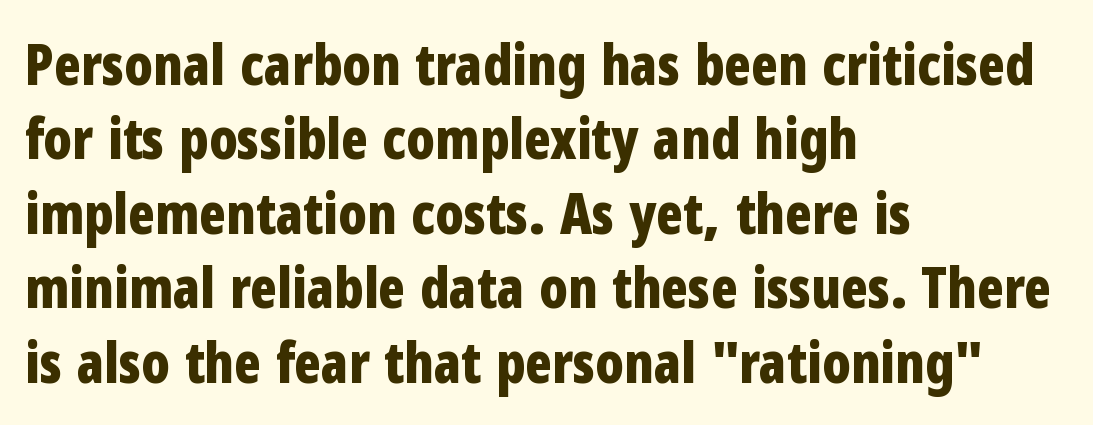
Line beginnings align vertically; line endings do not. Students, note that the glyphs here touch the page at normal intervals. Lines of text with bare space underneath. The strokes are fattened all the way to bold. A sans-serif font was chosen for this passage. Posture: upright roman.
